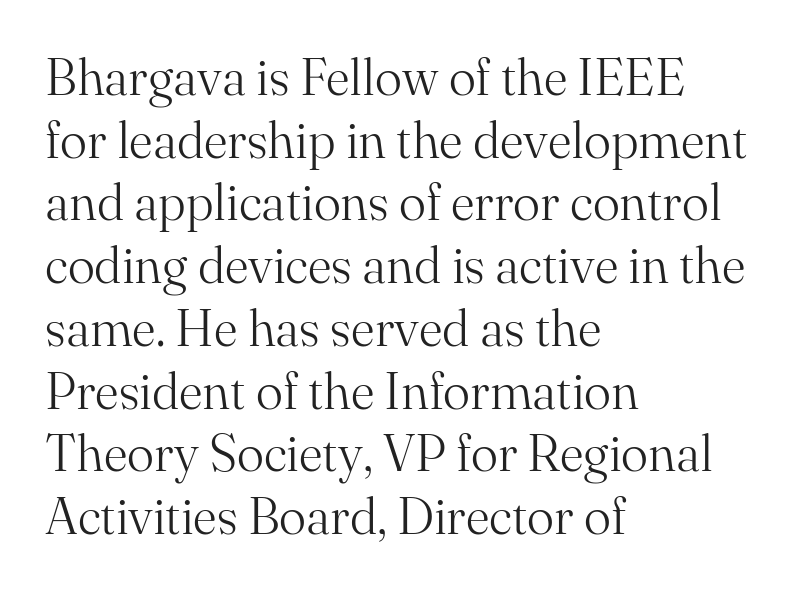
Q: Is the text bold? A: No.
Q: Is the text italic (slanted)? A: No, it is upright.
Q: Is the typeface a serif or a sans-serif typeface? A: Serif.
Q: Is the text underlined? A: No.
Q: How is the paragraph aligned? A: Left-aligned.
Q: Is the spacing between letters normal or unusually wide? A: Normal.
Q: Width (condensed, normal, or wide)? A: Normal.
Q: Stroke contrast? A: Medium.
Q: x-height? A: Small.
Q: Monospaced? A: No.
